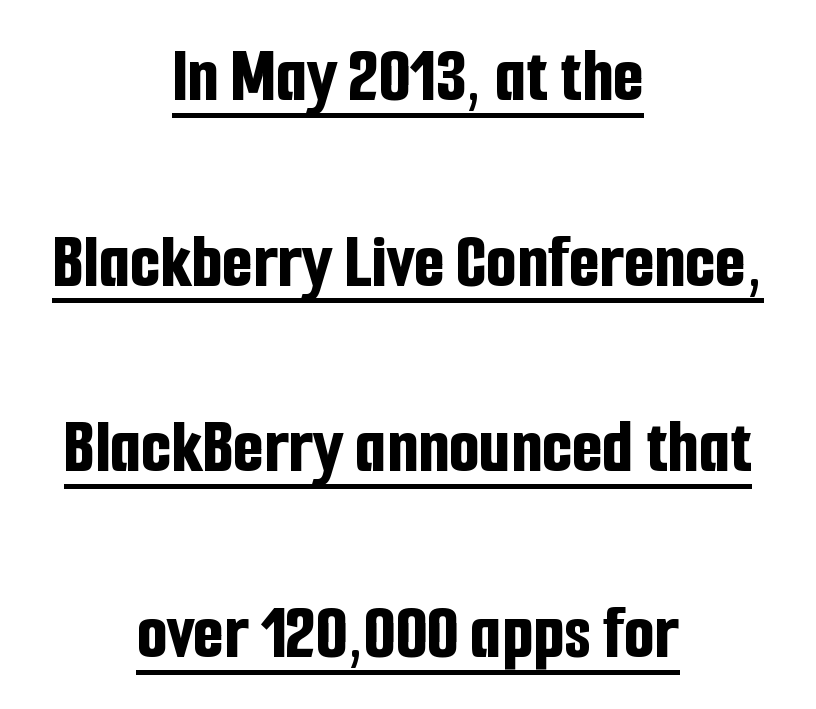
A continuous stroke trails under the words, as in a hyperlink. This sample trades compactness for vertical openness between lines. No extra tracking has been applied to these lines. The typeface chosen for these lines omits serifs. The rendering positions every line midway between the sides.
